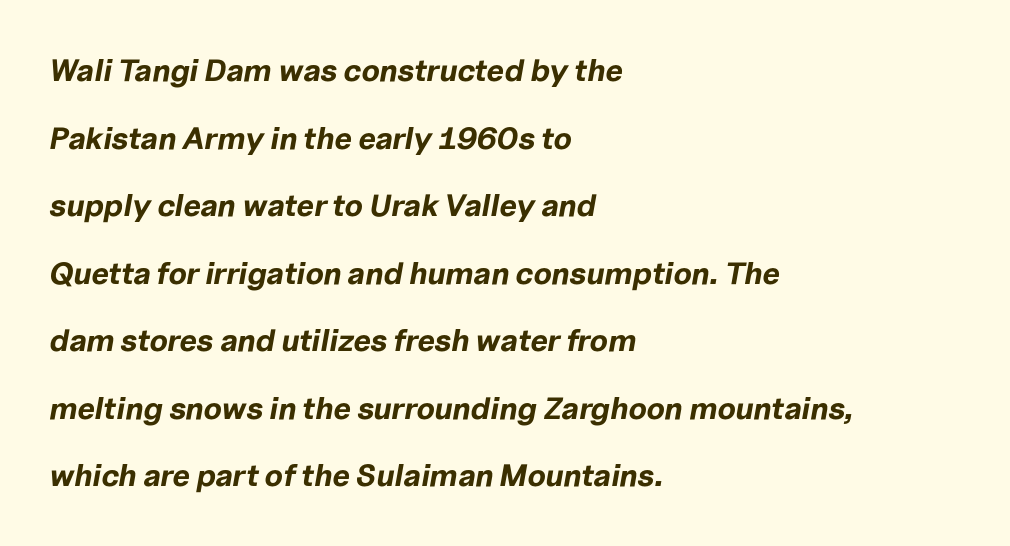
Q: Is the text bold? A: Yes.
Q: Is the text italic (slanted)? A: Yes, it leans right by about 10 degrees.
Q: Is the text underlined? A: No.
Q: How is the paragraph aligned? A: Left-aligned.
Q: Is the spacing between letters normal or unusually wide? A: Normal.
Q: Is the spacing between lines tight, normal or loose? A: Loose.
Q: Width (condensed, normal, or wide)? A: Normal.
Q: Stroke contrast? A: Low.
Q: x-height? A: Medium.
Q: Monospaced? A: No.
